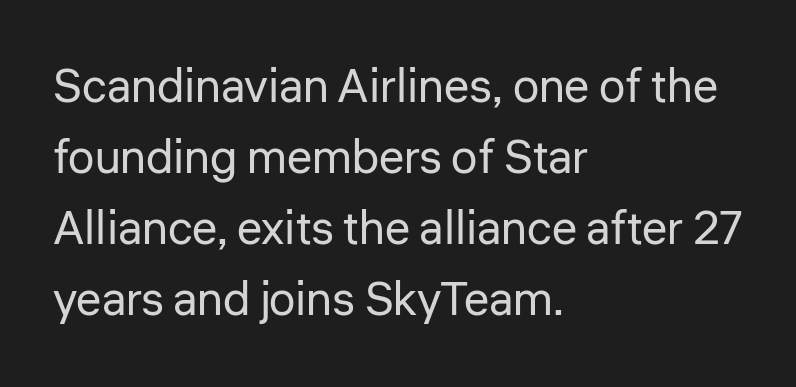
Q: Is the text bold? A: No.
Q: Is the text italic (slanted)? A: No, it is upright.
Q: Is the typeface a serif or a sans-serif typeface? A: Sans-serif.
Q: Is the text underlined? A: No.
Q: How is the paragraph aligned? A: Left-aligned.
Q: Is the spacing between letters normal or unusually wide? A: Normal.
Q: Is the spacing between lines tight, normal or loose? A: Normal.
Q: Width (condensed, normal, or wide)? A: Normal.
Q: Stroke contrast? A: Low.
Q: x-height? A: Medium.
Q: Monospaced? A: No.
